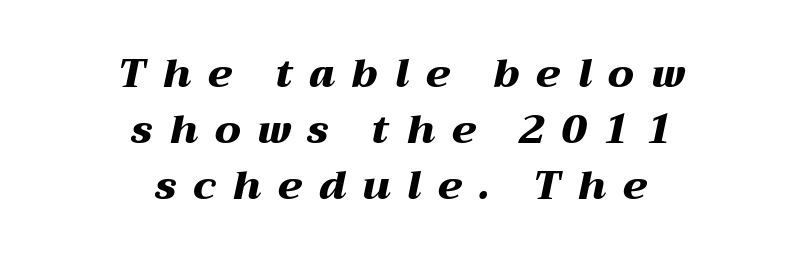
The image shows 40 px heavy, wide type, italic (leaning right); set centered, normal line spacing (1.4x), unusually wide letter spacing (+0.42 em), not underlined; medium stroke contrast and a medium x-height.
